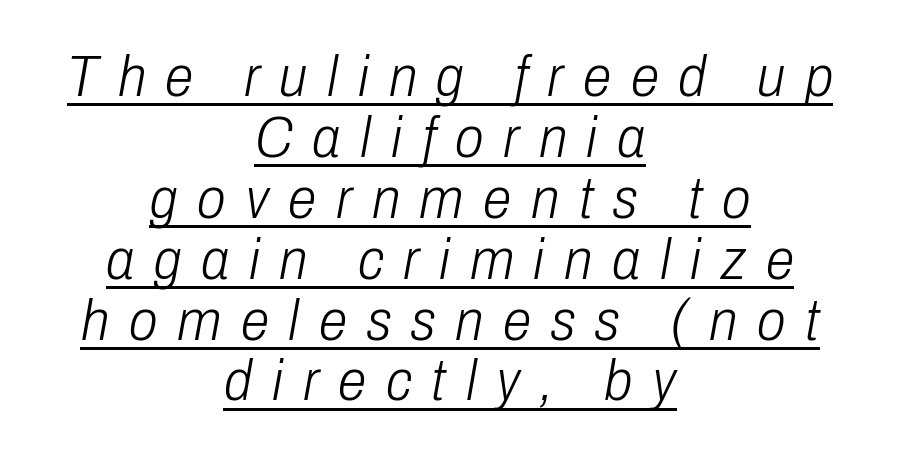
The image shows 58 px light, condensed type, italic (leaning right); set centered, tight line spacing (1.05x), unusually wide letter spacing (+0.34 em), underlined; low stroke contrast and a medium x-height.
